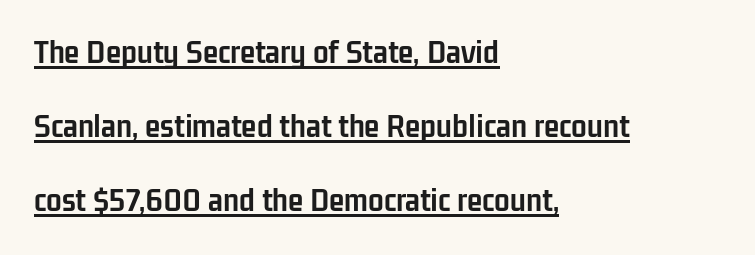
Classification — sans serif. Characters remain perfectly vertical along every line. Caption: bold face, heavy strokes. Beneath each row of characters lies a ruled line. Characters follow at the spacing the type designer built in.
